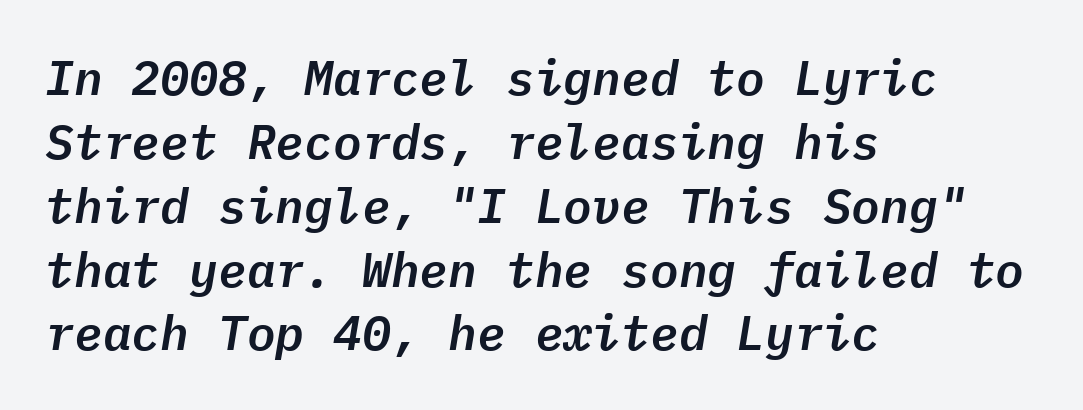
You could call the tracking neutral — neither tight nor loose. A typesetter would call this leading conventional body-copy spacing. The passage is arranged the way most books set body copy — flush left. Rule under the text: the space is simply empty. Looks like terminal output: every glyph gets an equal slot. Is the type slanted? Yes — the strokes lean at a clear angle.
